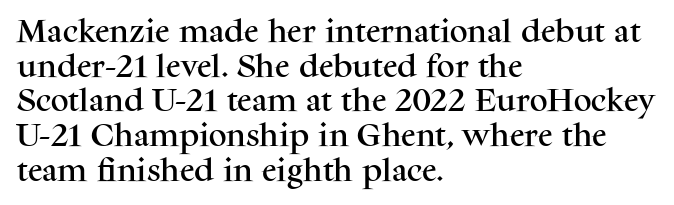
The image shows 25 px text type, upright; set left-aligned, normal line spacing (1.39x), normal letter spacing, not underlined.
